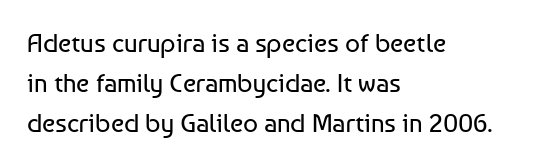
Descender tails drop into unmarked territory. Stroke mass is kept to a normal reading level or below. Default kerning and tracking; the words read as compact shapes. Teacher's note: observe the even left margin — that is flush-left alignment.
